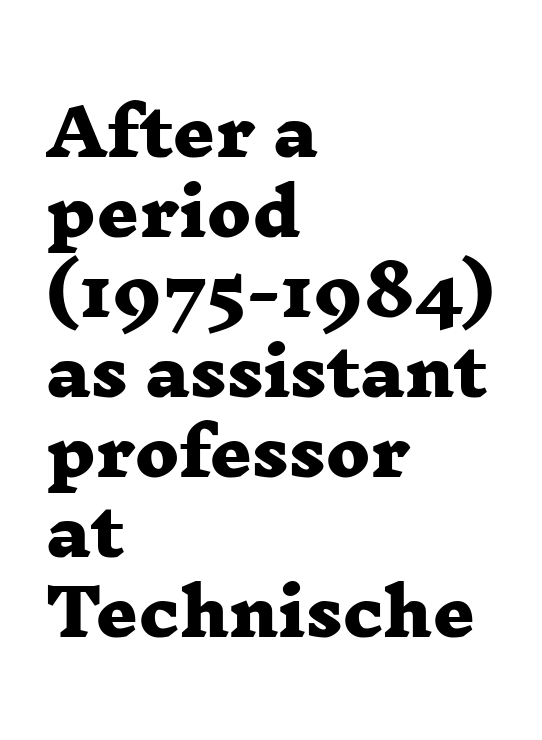
Typographic density is high because the face is bold. The paragraph shown leans on its left margin. The face used here is rendered with its standard letterfit. Has an underline been added? It has not.
